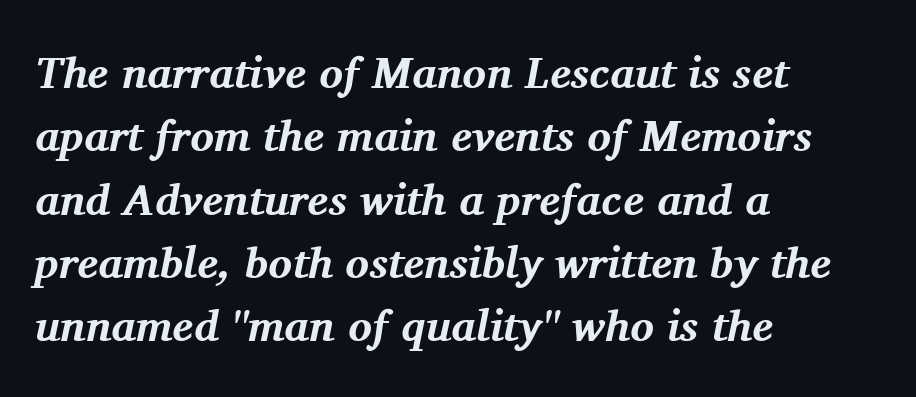
{"serif": "yes", "italic": "yes", "lean": "right", "slant_degrees": 11, "bold": "yes", "weight": "bold", "width": "normal", "stroke_contrast": "medium", "x_height": "medium", "monospaced": "no", "underline": "no", "align": "left", "line_spacing": "normal", "line_spacing_ratio": 1.44, "letter_spacing": "normal", "letter_spacing_em": 0.0, "glyph_px": 44}
